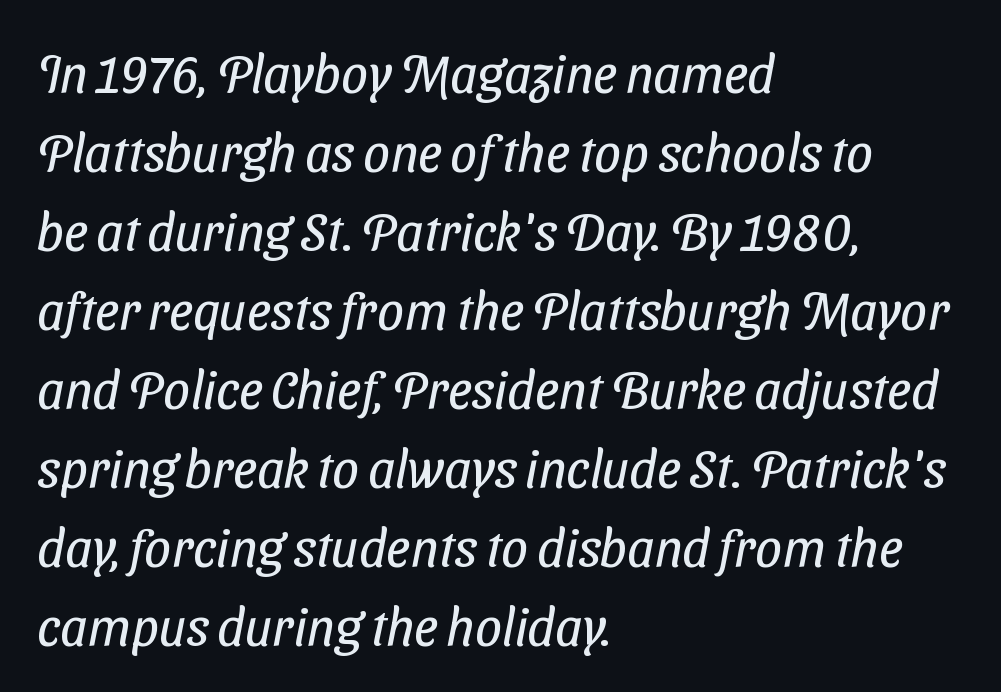
Q: Is the text bold? A: No.
Q: Is the typeface a serif or a sans-serif typeface? A: Sans-serif.
Q: Is the text underlined? A: No.
Q: How is the paragraph aligned? A: Left-aligned.
Q: Is the spacing between letters normal or unusually wide? A: Normal.
Q: Is the spacing between lines tight, normal or loose? A: Normal.
Q: Width (condensed, normal, or wide)? A: Condensed.
Q: Stroke contrast? A: Low.
Q: x-height? A: Medium.
Q: Monospaced? A: No.
